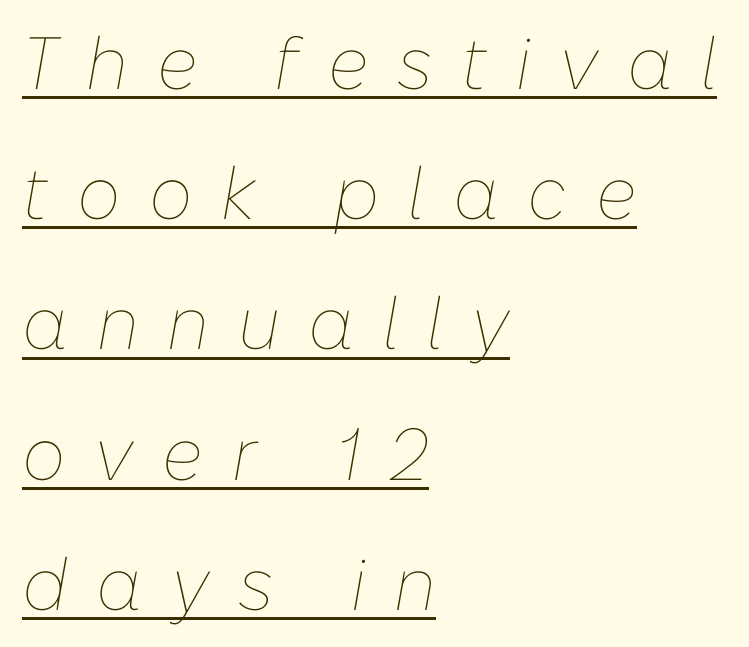
Is the type slanted? Yes — the strokes lean at a clear angle. Does the copy run flush right? No — it runs flush left. On a weight scale, this lands at 450 or below. Tracking here is generous; glyphs stand well apart from one another. Each line of the rendering has a horizontal stroke beneath the glyphs. You could not count columns in this text — the font is proportionally spaced.
